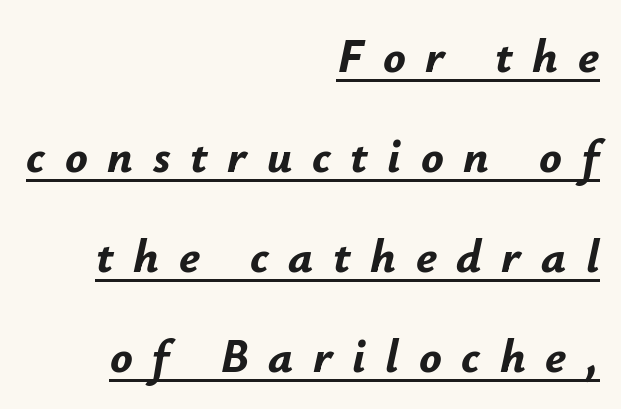
Q: Is the text bold? A: Yes.
Q: Is the text italic (slanted)? A: Yes, it leans right by about 12 degrees.
Q: Is the text underlined? A: Yes.
Q: How is the paragraph aligned? A: Right-aligned.
Q: Is the spacing between letters normal or unusually wide? A: Unusually wide.
Q: Is the spacing between lines tight, normal or loose? A: Loose.
Q: Width (condensed, normal, or wide)? A: Normal.
Q: Stroke contrast? A: Low.
Q: x-height? A: Small.
Q: Monospaced? A: No.
